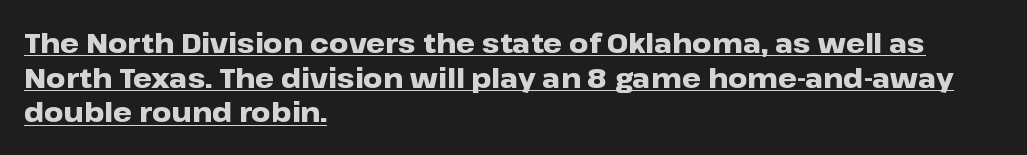
Q: Is the text bold? A: Yes.
Q: Is the text italic (slanted)? A: No, it is upright.
Q: Is the text underlined? A: Yes.
Q: How is the paragraph aligned? A: Left-aligned.
Q: Is the spacing between letters normal or unusually wide? A: Normal.
Q: Is the spacing between lines tight, normal or loose? A: Normal.
